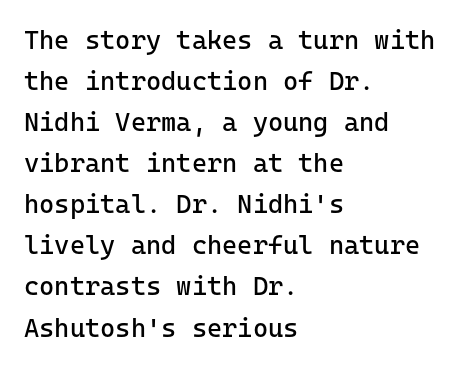
{"italic": "no", "bold": "no", "underline": "no", "align": "left", "line_spacing": "normal", "line_spacing_ratio": 1.58, "letter_spacing": "normal", "letter_spacing_em": 0.0, "glyph_px": 26}
